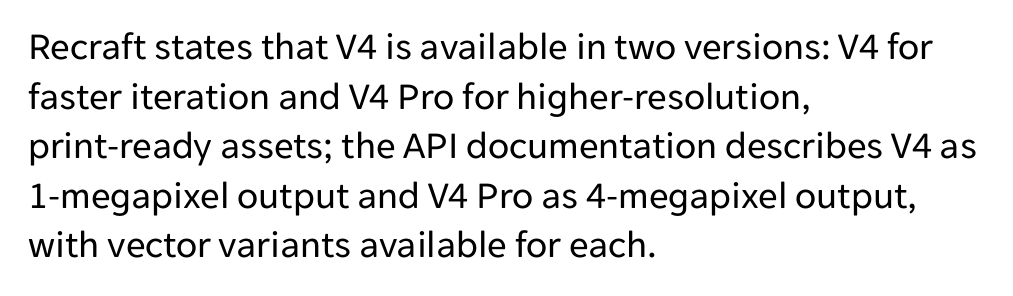
{"serif": "no", "italic": "no", "bold": "no", "weight": "regular", "width": "normal", "stroke_contrast": "low", "x_height": "medium", "monospaced": "no", "underline": "no", "align": "left", "line_spacing": "normal", "line_spacing_ratio": 1.27, "letter_spacing": "normal", "letter_spacing_em": 0.0, "glyph_px": 39}
